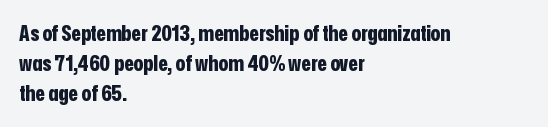
Q: Is the text bold? A: Yes.
Q: Is the text italic (slanted)? A: No, it is upright.
Q: Is the text underlined? A: No.
Q: How is the paragraph aligned? A: Left-aligned.
Q: Is the spacing between letters normal or unusually wide? A: Normal.
Q: Is the spacing between lines tight, normal or loose? A: Normal.
